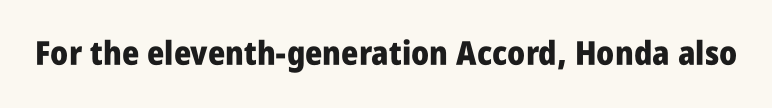
Q: Is the text bold? A: Yes.
Q: Is the text italic (slanted)? A: No, it is upright.
Q: Is the typeface a serif or a sans-serif typeface? A: Sans-serif.
Q: Is the text underlined? A: No.
Q: Is the spacing between letters normal or unusually wide? A: Normal.
Q: Width (condensed, normal, or wide)? A: Condensed.
Q: Stroke contrast? A: Low.
Q: x-height? A: Large.
Q: Monospaced? A: No.
